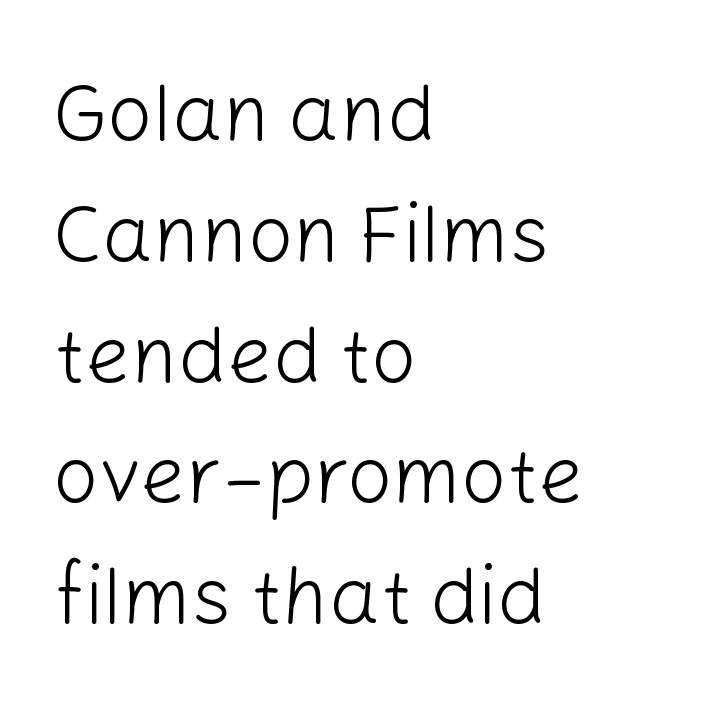
A normal amount of white space separates one row of letters from the next. A typesetter would call this proportional, since set widths differ per character. These lines are composed in type without serifs. The words here are not underlined.
